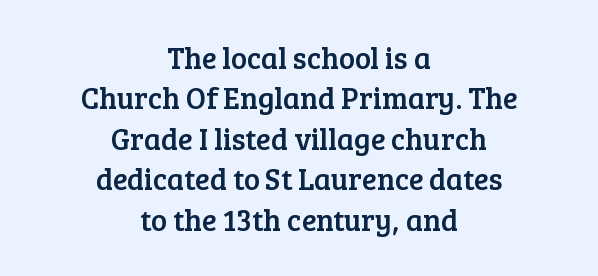
{"serif": "yes", "italic": "no", "width": "normal", "stroke_contrast": "low", "x_height": "medium", "monospaced": "no", "underline": "no", "align": "center", "line_spacing": "normal", "line_spacing_ratio": 1.35, "letter_spacing": "normal", "letter_spacing_em": 0.0, "glyph_px": 30}
